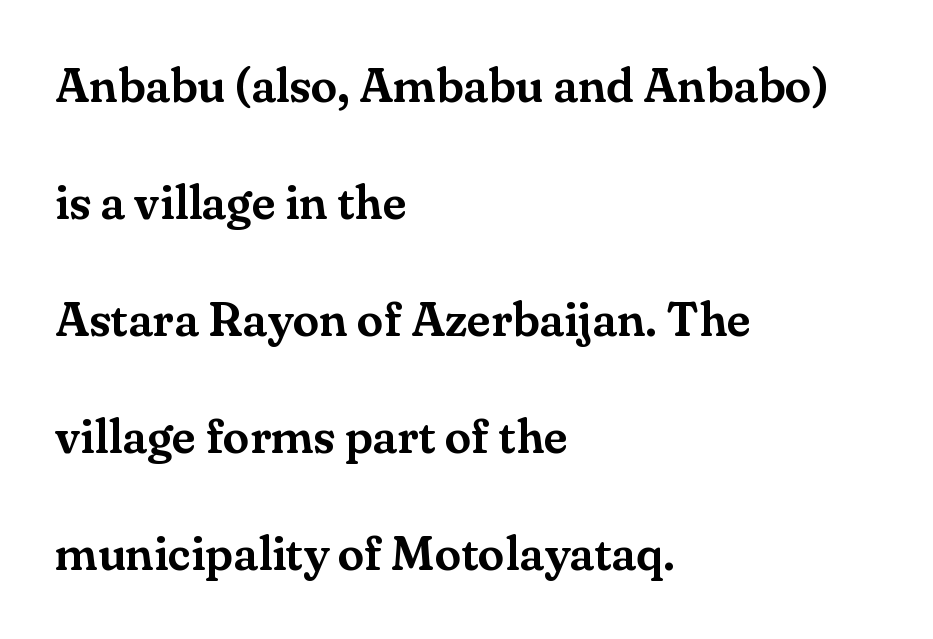
Q: Is the text italic (slanted)? A: No, it is upright.
Q: Is the typeface a serif or a sans-serif typeface? A: Serif.
Q: Is the text underlined? A: No.
Q: How is the paragraph aligned? A: Left-aligned.
Q: Is the spacing between letters normal or unusually wide? A: Normal.
Q: Is the spacing between lines tight, normal or loose? A: Loose.
Q: Width (condensed, normal, or wide)? A: Normal.
Q: Stroke contrast? A: Medium.
Q: x-height? A: Small.
Q: Monospaced? A: No.
